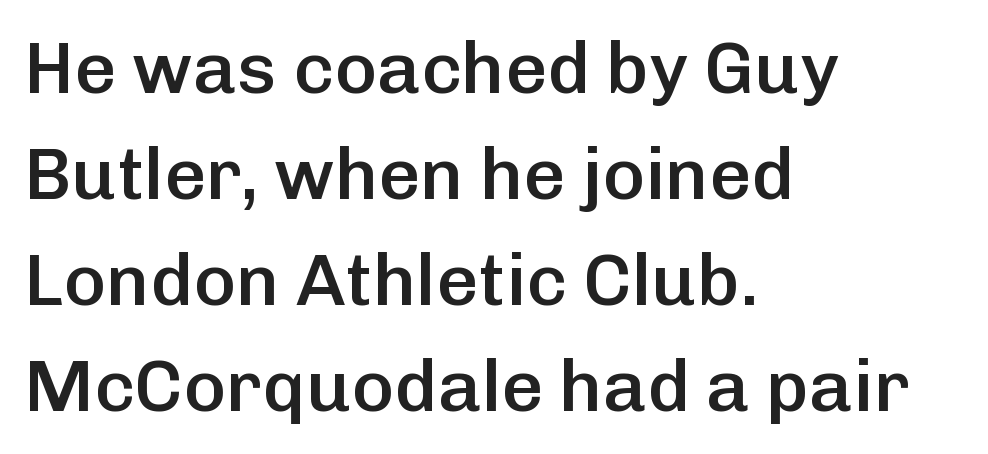
A clean baseline with only descenders dipping below it. Stroke terminals: plain, sans-serif. Character widths vary here, with narrow letters taking less room than wide ones. The lettering stays uniformly vertical, giving the passage a roman look. Its strokes are somewhat broadened, the hallmark of semibold type. What stands out about the letter spacing? Nothing — it is the standard amount.
